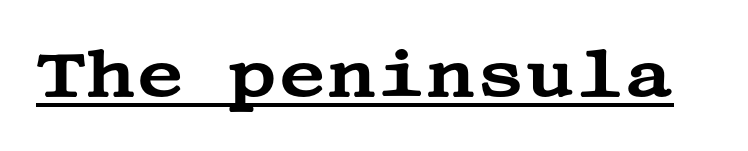
The image shows 67 px wide serif type, upright; set normal letter spacing, underlined; medium stroke contrast and a large x-height.
